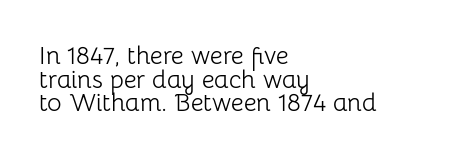
Q: Is the text bold? A: No.
Q: Is the text italic (slanted)? A: No, it is upright.
Q: Is the text underlined? A: No.
Q: How is the paragraph aligned? A: Left-aligned.
Q: Is the spacing between letters normal or unusually wide? A: Normal.
Q: Is the spacing between lines tight, normal or loose? A: Tight.
